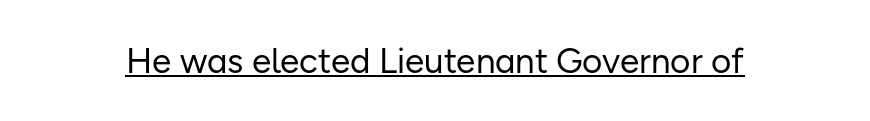
This sample uses an upright cut, with every glyph sitting square on the baseline. Do the characters align in a grid? No, the font is proportional. This is sans-serif lettering, the kind often seen on screens and signage. The type is set solid horizontally, with unmodified tracking. The cut favours lightness, reaching ordinary text weight at its darkest.
